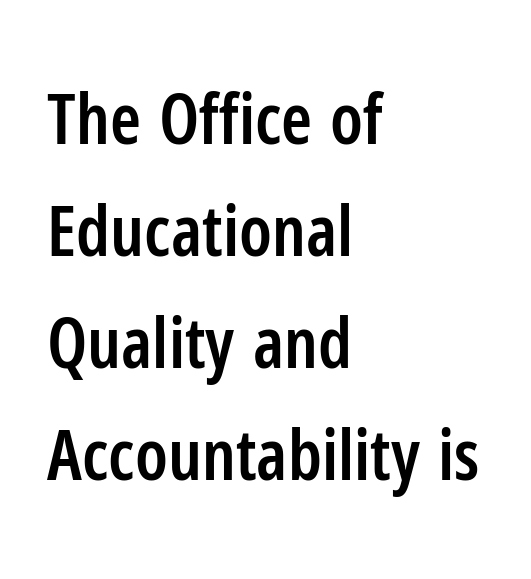
{"serif": "no", "italic": "no", "bold": "semi", "weight": "semibold", "width": "condensed", "stroke_contrast": "low", "x_height": "medium", "monospaced": "no", "underline": "no", "align": "left", "line_spacing": "normal", "line_spacing_ratio": 1.6, "letter_spacing": "normal", "letter_spacing_em": 0.0, "glyph_px": 70}
